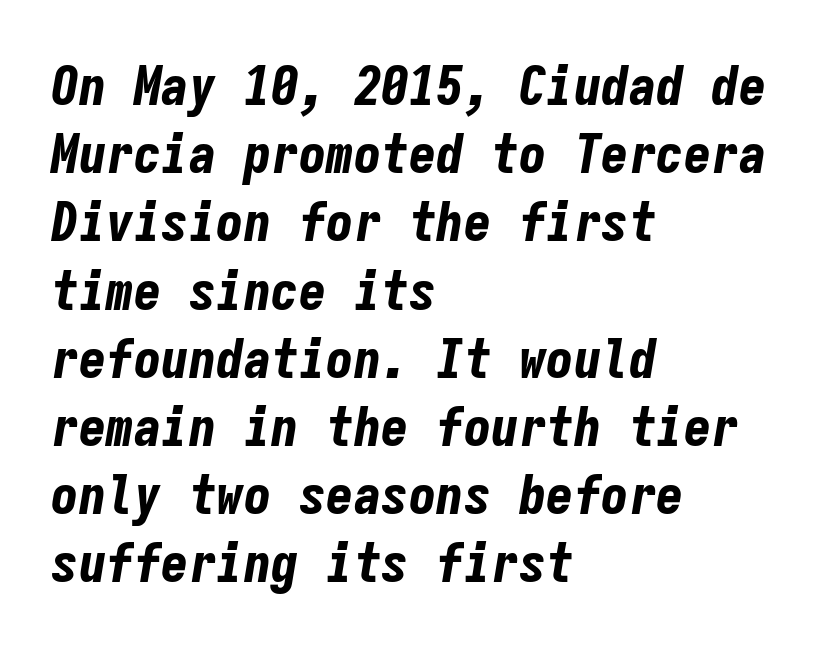
Q: Is the text bold? A: Yes.
Q: Is the text italic (slanted)? A: Yes, it leans right by about 9 degrees.
Q: Is the text underlined? A: No.
Q: How is the paragraph aligned? A: Left-aligned.
Q: Is the spacing between letters normal or unusually wide? A: Normal.
Q: Width (condensed, normal, or wide)? A: Condensed.
Q: Stroke contrast? A: Low.
Q: x-height? A: Medium.
Q: Monospaced? A: Yes.
